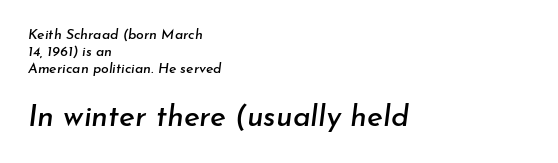
Q: Is the text italic (slanted)? A: Yes, it leans right by about 7 degrees.
Q: Is the text underlined? A: No.
Q: How is the paragraph aligned? A: Left-aligned.
Q: Is the spacing between letters normal or unusually wide? A: Normal.
Q: Which block of text is set in a larger size, the first (top) or the second (bottom)? A: The second (bottom) one.
Q: Width (condensed, normal, or wide)? A: Normal.
Q: Stroke contrast? A: Low.
Q: x-height? A: Small.
Q: Monospaced? A: No.
